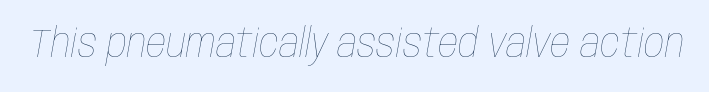
The image shows 40 px thin, condensed type, italic (leaning right); set normal letter spacing, not underlined; low stroke contrast and a large x-height.
